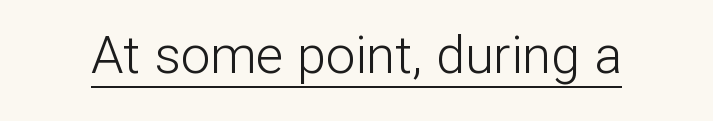
No letter is thick-stroked: the sample isn't bold. Notice how a bar underscores the lettering throughout. Do the characters align in a grid? No, the font is proportional. The lettering holds an erect, upright posture throughout. I'd call this a sans setting — the letters go barefoot. The tracking reads as untouched default to a designer's eye.
